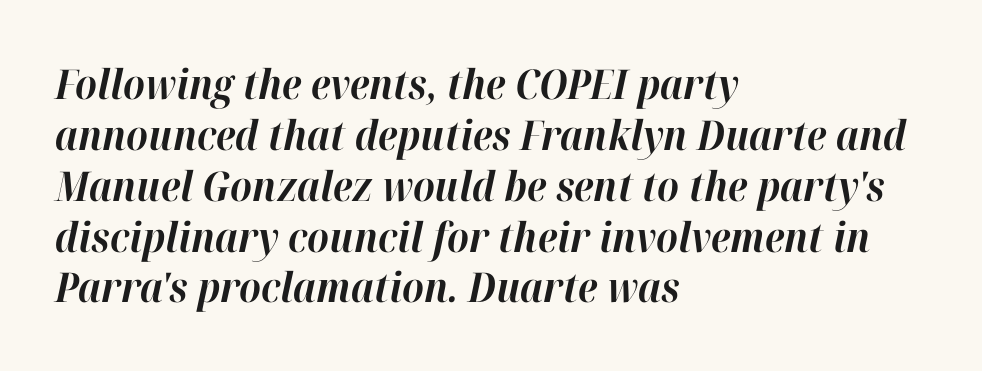
Q: Is the text bold? A: Yes.
Q: Is the text italic (slanted)? A: Yes, it leans right by about 12 degrees.
Q: Is the text underlined? A: No.
Q: How is the paragraph aligned? A: Left-aligned.
Q: Is the spacing between letters normal or unusually wide? A: Normal.
Q: Width (condensed, normal, or wide)? A: Normal.
Q: Stroke contrast? A: High.
Q: x-height? A: Medium.
Q: Monospaced? A: No.
